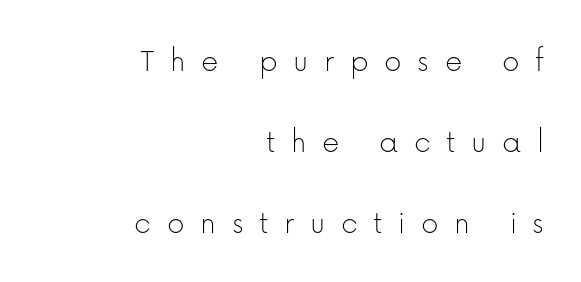
The image shows 34 px thin sans-serif type, upright; set right-aligned, loose line spacing (2.38x), unusually wide letter spacing (+0.46 em), not underlined; low stroke contrast and a medium x-height.
